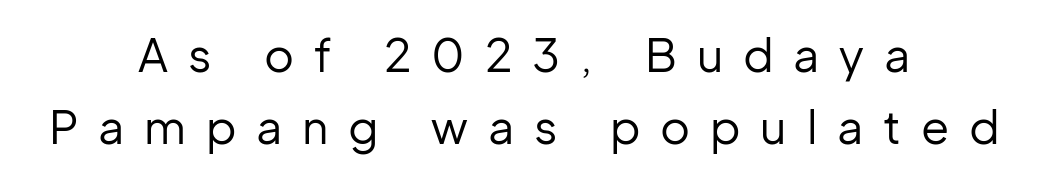
The line-height multiplier appears to be the usual default. This sample has the flowing, uneven cadence of proportional lettering. Tracking here is generous; glyphs stand well apart from one another. Nothing heavy about these letters — not bold at all. Check where the strokes stop: nothing finishes them off — pure sans. These lines are centered, leaving both edges ragged.
